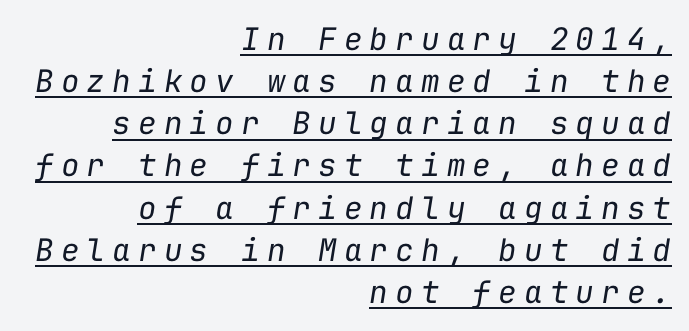
{"italic": "yes", "lean": "right", "slant_degrees": 9, "bold": "no", "weight": "regular", "width": "normal", "stroke_contrast": "low", "x_height": "medium", "monospaced": "yes", "underline": "yes", "align": "right", "line_spacing": "normal", "line_spacing_ratio": 1.36, "letter_spacing": "wide", "letter_spacing_em": 0.23, "glyph_px": 31}
